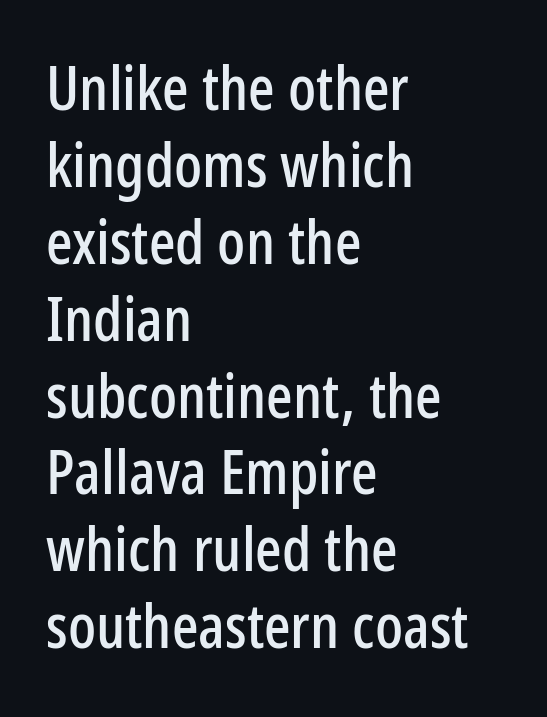
The foot of each line stays bare and open. Does the type have serifs? No, each stem ends abruptly. Compared with typical body copy, the letter spacing here is the same. A roman cut, with each character standing at attention.
